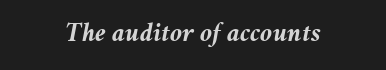
Q: Is the text bold? A: Yes.
Q: Is the text italic (slanted)? A: Yes, it leans right by about 11 degrees.
Q: Is the text underlined? A: No.
Q: How is the paragraph aligned? A: Centered.
Q: Is the spacing between letters normal or unusually wide? A: Normal.
